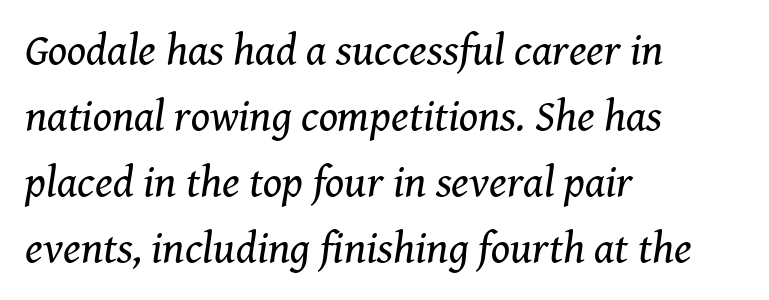
{"serif": "yes", "italic": "yes", "lean": "right", "slant_degrees": 8, "bold": "no", "weight": "regular", "width": "normal", "stroke_contrast": "medium", "x_height": "medium", "monospaced": "no", "underline": "no", "align": "left", "line_spacing": "normal", "line_spacing_ratio": 1.5, "letter_spacing": "normal", "letter_spacing_em": 0.0, "glyph_px": 44}
